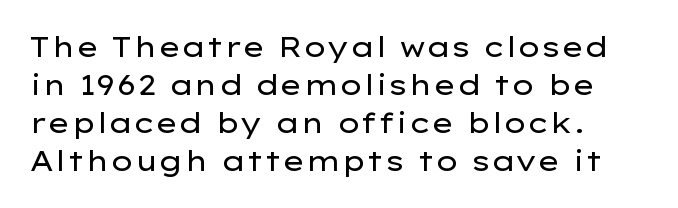
Q: Is the text bold? A: No.
Q: Is the text italic (slanted)? A: No, it is upright.
Q: Is the typeface a serif or a sans-serif typeface? A: Sans-serif.
Q: Is the text underlined? A: No.
Q: How is the paragraph aligned? A: Left-aligned.
Q: Is the spacing between letters normal or unusually wide? A: Normal.
Q: Is the spacing between lines tight, normal or loose? A: Normal.
Q: Width (condensed, normal, or wide)? A: Wide.
Q: Stroke contrast? A: Low.
Q: x-height? A: Medium.
Q: Monospaced? A: No.
